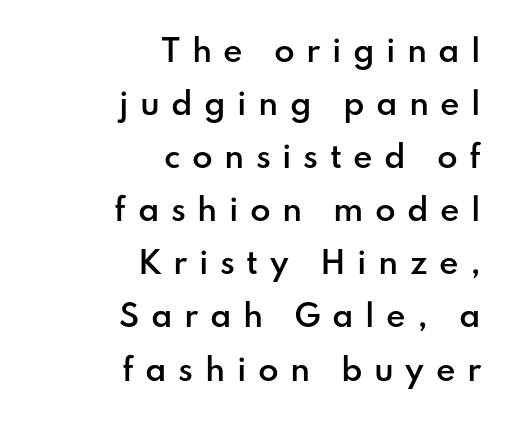
Q: Is the text bold? A: Semi-bold.
Q: Is the text italic (slanted)? A: No, it is upright.
Q: Is the typeface a serif or a sans-serif typeface? A: Sans-serif.
Q: Is the text underlined? A: No.
Q: How is the paragraph aligned? A: Right-aligned.
Q: Is the spacing between letters normal or unusually wide? A: Unusually wide.
Q: Width (condensed, normal, or wide)? A: Normal.
Q: Stroke contrast? A: Low.
Q: x-height? A: Small.
Q: Monospaced? A: No.
